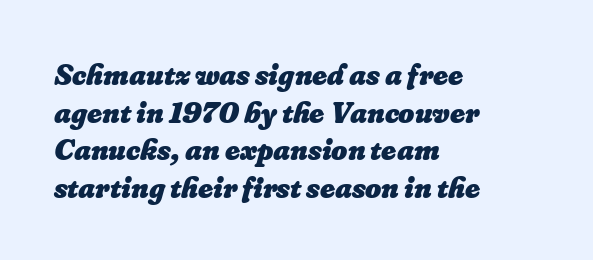
{"italic": "yes", "lean": "right", "slant_degrees": 16, "bold": "yes", "weight": "heavy", "width": "normal", "stroke_contrast": "low", "x_height": "small", "monospaced": "no", "underline": "no", "align": "left", "line_spacing_ratio": 1.21, "letter_spacing": "normal", "letter_spacing_em": 0.0, "glyph_px": 31}
